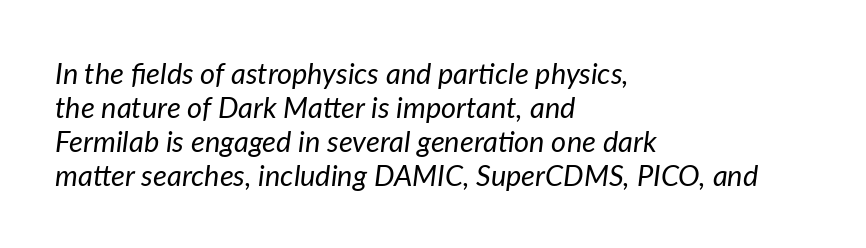
Q: Is the text bold? A: No.
Q: Is the text italic (slanted)? A: Yes, it leans right by about 7 degrees.
Q: Is the text underlined? A: No.
Q: How is the paragraph aligned? A: Left-aligned.
Q: Is the spacing between letters normal or unusually wide? A: Normal.
Q: Width (condensed, normal, or wide)? A: Normal.
Q: Stroke contrast? A: Low.
Q: x-height? A: Medium.
Q: Monospaced? A: No.
